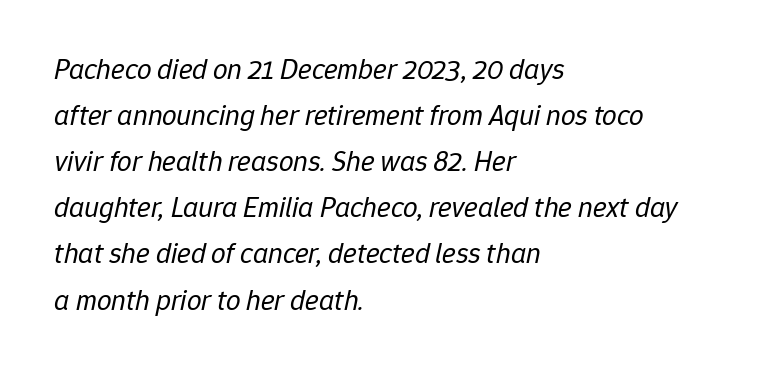
Q: Is the text bold? A: No.
Q: Is the text italic (slanted)? A: Yes, it leans right by about 12 degrees.
Q: Is the text underlined? A: No.
Q: How is the paragraph aligned? A: Left-aligned.
Q: Is the spacing between letters normal or unusually wide? A: Normal.
Q: Is the spacing between lines tight, normal or loose? A: Normal.
Q: Width (condensed, normal, or wide)? A: Normal.
Q: Stroke contrast? A: Low.
Q: x-height? A: Medium.
Q: Monospaced? A: No.
